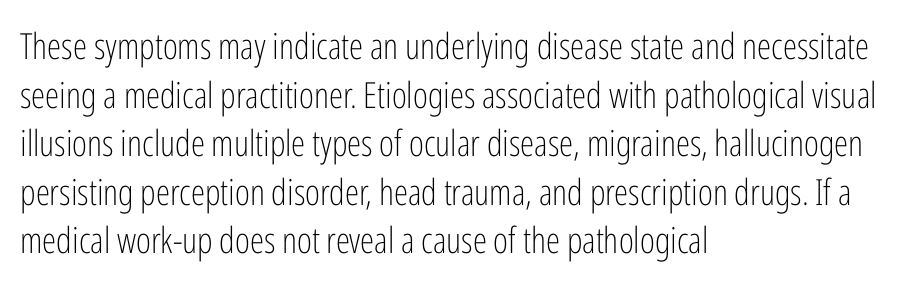
Q: Is the text bold? A: No.
Q: Is the text italic (slanted)? A: No, it is upright.
Q: Is the typeface a serif or a sans-serif typeface? A: Sans-serif.
Q: Is the text underlined? A: No.
Q: How is the paragraph aligned? A: Left-aligned.
Q: Is the spacing between letters normal or unusually wide? A: Normal.
Q: Is the spacing between lines tight, normal or loose? A: Normal.
Q: Width (condensed, normal, or wide)? A: Condensed.
Q: Stroke contrast? A: Low.
Q: x-height? A: Medium.
Q: Monospaced? A: No.
